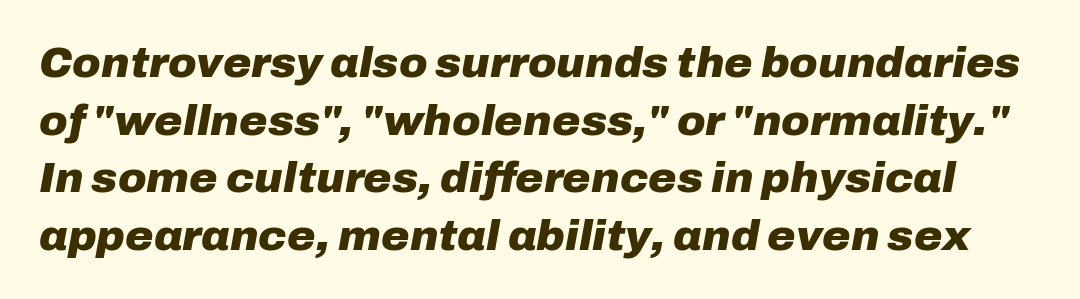
The image shows 43 px heavy type, italic (leaning right); set normal line spacing (1.34x), normal letter spacing, not underlined; low stroke contrast and a medium x-height.
